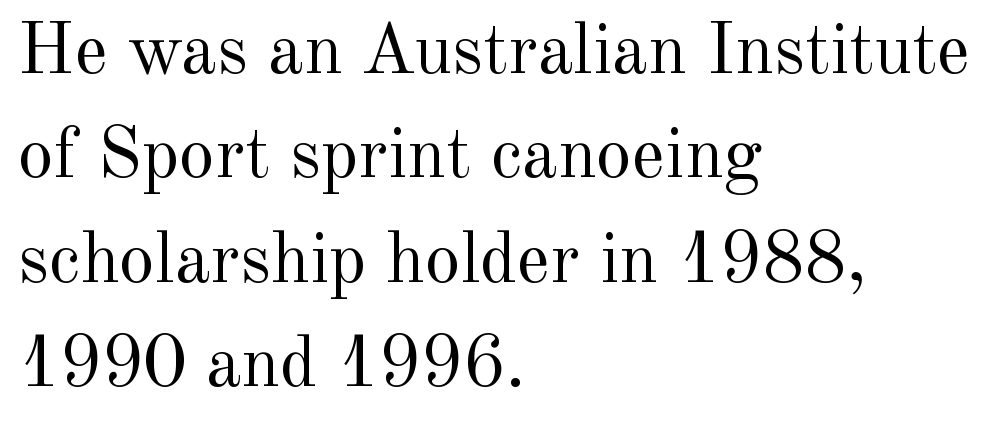
Q: Is the text bold? A: No.
Q: Is the text italic (slanted)? A: No, it is upright.
Q: Is the typeface a serif or a sans-serif typeface? A: Serif.
Q: Is the text underlined? A: No.
Q: How is the paragraph aligned? A: Left-aligned.
Q: Is the spacing between letters normal or unusually wide? A: Normal.
Q: Is the spacing between lines tight, normal or loose? A: Normal.
Q: Width (condensed, normal, or wide)? A: Normal.
Q: x-height? A: Small.
Q: Monospaced? A: No.
